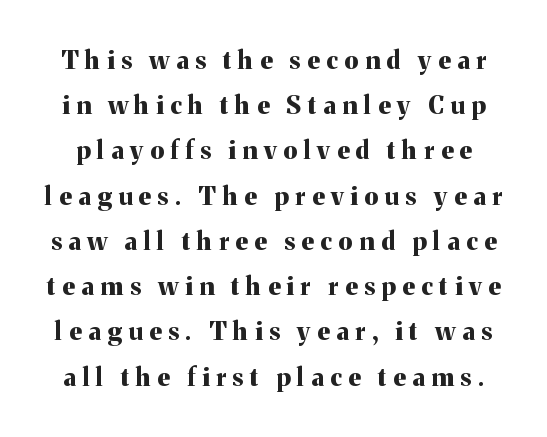
The image shows 25 px bold type, upright; set line spacing 1.81x, unusually wide letter spacing (+0.27 em), not underlined.
